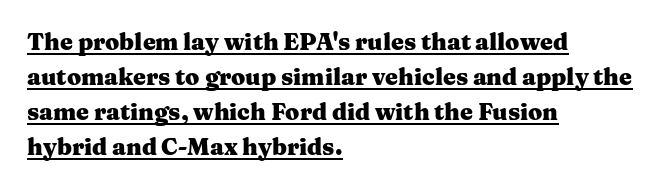
{"italic": "no", "bold": "yes", "underline": "yes", "align": "left", "line_spacing": "normal", "line_spacing_ratio": 1.52, "letter_spacing": "normal", "letter_spacing_em": 0.0, "glyph_px": 23}
